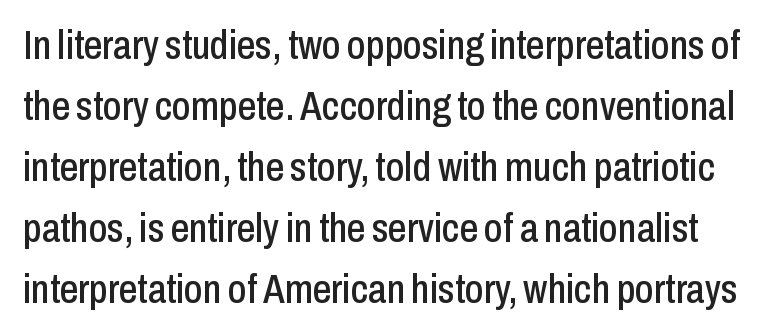
{"serif": "no", "italic": "no", "width": "condensed", "stroke_contrast": "low", "x_height": "medium", "monospaced": "no", "underline": "no", "line_spacing": "normal", "line_spacing_ratio": 1.49, "letter_spacing": "normal", "letter_spacing_em": 0.0, "glyph_px": 41}
